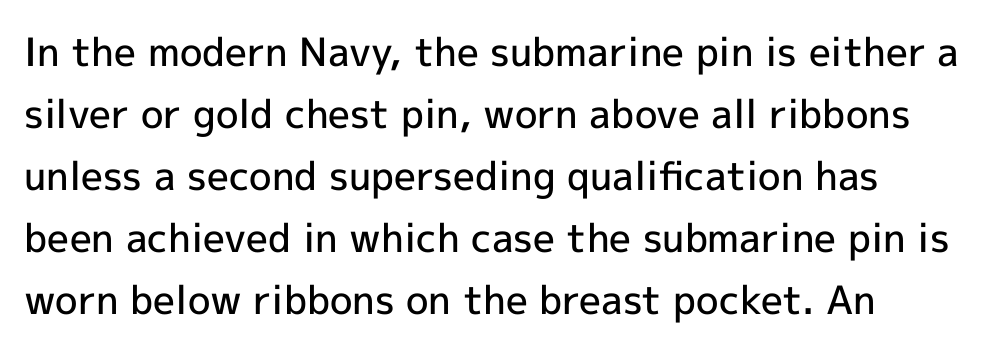
The image shows 39 px semibold sans-serif type, upright; set left-aligned, normal line spacing (1.59x), normal letter spacing, not underlined; a medium x-height.
